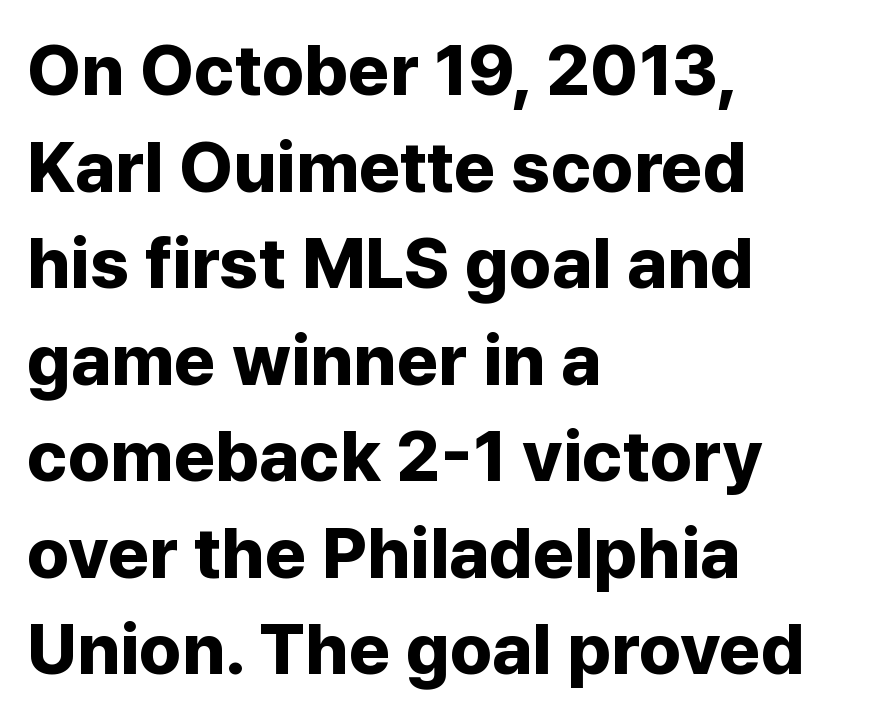
{"serif": "no", "italic": "no", "bold": "yes", "weight": "bold", "width": "normal", "stroke_contrast": "low", "x_height": "medium", "monospaced": "no", "underline": "no", "align": "left", "line_spacing": "normal", "line_spacing_ratio": 1.36, "letter_spacing": "normal", "letter_spacing_em": 0.0, "glyph_px": 71}
